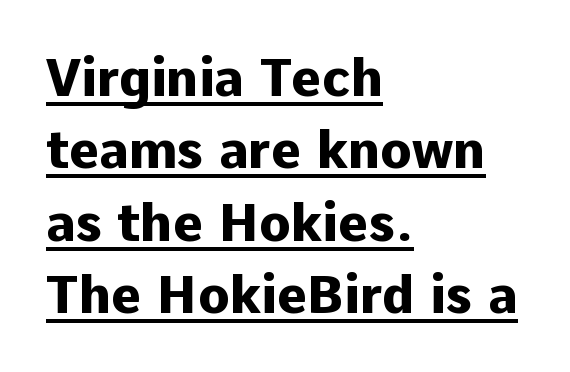
Grotesque or geometric, the face here clearly has no serifs. This sample uses plain, unmodified letter spacing. The designer left line spacing at the default. If you drew a line through each stem, it would be perfectly vertical.
